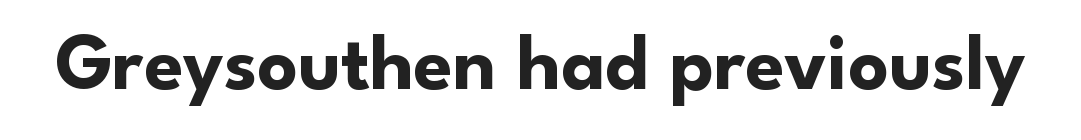
{"serif": "no", "italic": "no", "bold": "yes", "weight": "bold", "width": "normal", "stroke_contrast": "low", "x_height": "small", "monospaced": "no", "underline": "no", "letter_spacing": "normal", "letter_spacing_em": 0.0, "glyph_px": 79}
